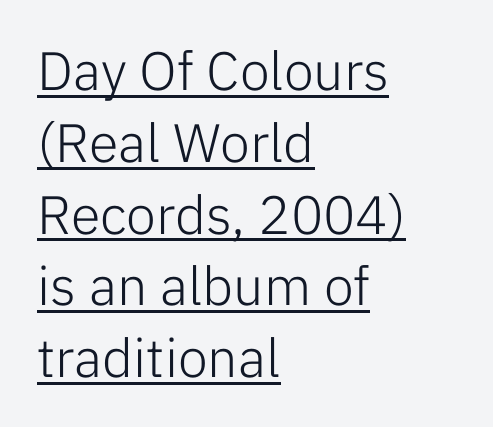
{"serif": "no", "italic": "no", "bold": "no", "weight": "light", "width": "normal", "stroke_contrast": "low", "x_height": "medium", "monospaced": "no", "underline": "yes", "align": "left", "line_spacing": "normal", "line_spacing_ratio": 1.33, "letter_spacing": "normal", "letter_spacing_em": 0.0, "glyph_px": 54}
